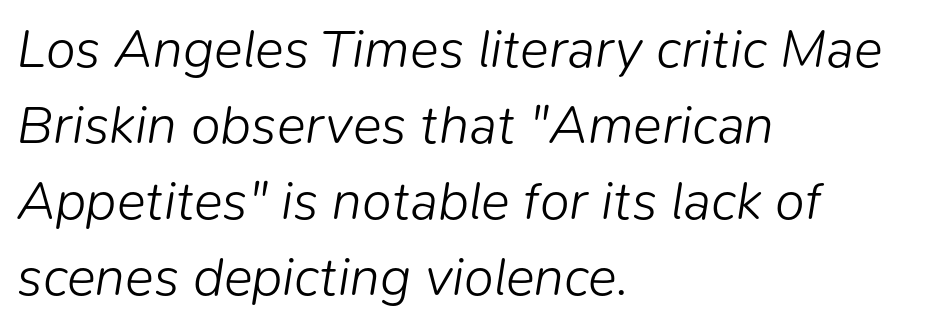
You could call the tracking neutral — neither tight nor loose. The text block is weighted toward the left margin, trailing off unevenly rightward. The passage shown is not underscored anywhere. Rendered with sloped, italic letterforms.
